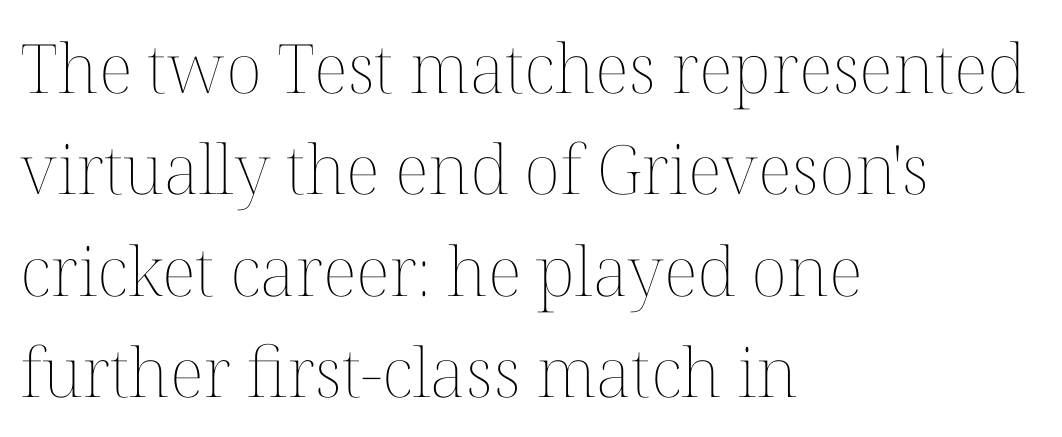
Q: Is the text bold? A: No.
Q: Is the text italic (slanted)? A: No, it is upright.
Q: Is the text underlined? A: No.
Q: How is the paragraph aligned? A: Left-aligned.
Q: Is the spacing between letters normal or unusually wide? A: Normal.
Q: Is the spacing between lines tight, normal or loose? A: Normal.
Q: Width (condensed, normal, or wide)? A: Normal.
Q: Stroke contrast? A: Medium.
Q: x-height? A: Medium.
Q: Monospaced? A: No.
